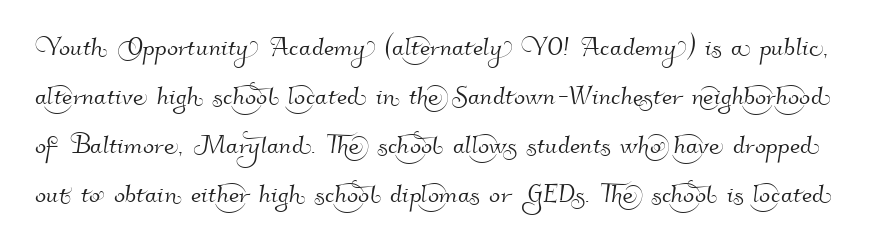
{"serif": "no", "width": "normal", "stroke_contrast": "high", "x_height": "small", "monospaced": "no", "underline": "no", "line_spacing": "normal", "line_spacing_ratio": 1.48, "letter_spacing": "normal", "letter_spacing_em": 0.0, "glyph_px": 33}
